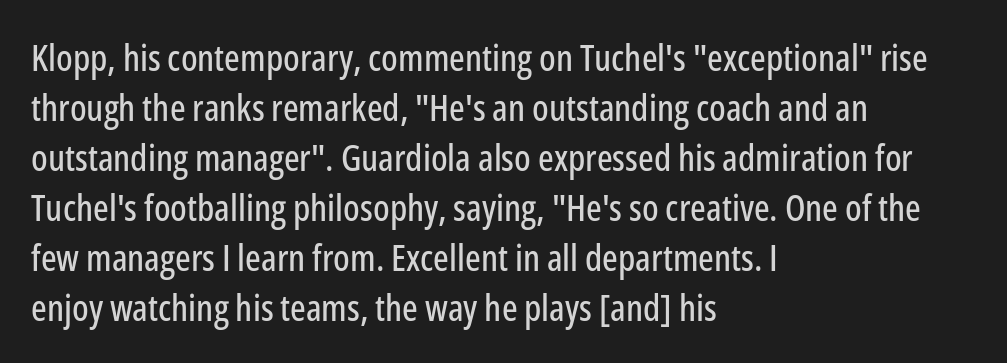
{"serif": "no", "italic": "no", "width": "condensed", "stroke_contrast": "low", "x_height": "medium", "monospaced": "no", "underline": "no", "align": "left", "line_spacing": "normal", "line_spacing_ratio": 1.35, "letter_spacing": "normal", "letter_spacing_em": 0.0, "glyph_px": 37}
